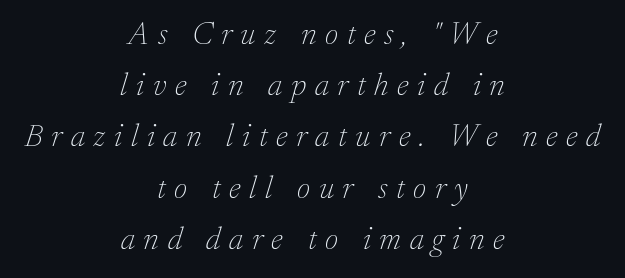
Spacing verdict: proportional, widths tailored to each character. Type style note: has serifs. Is the block centered? Yes — each line is placed symmetrically about the middle. On a weight scale, this lands at 450 or below.
